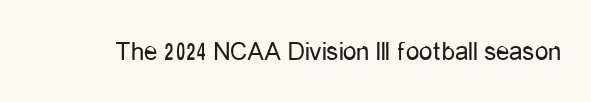
The image shows 27 px text type, upright; set normal letter spacing, not underlined.
